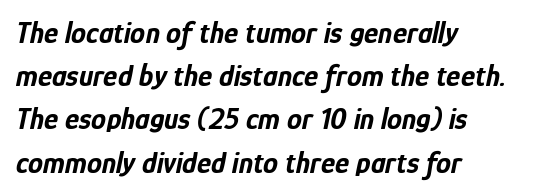
Varying glyph widths throughout — classic text-font behaviour. Rule under the text: the space is simply empty. The paragraph has a hard left edge and a soft right edge. You can tell it's italic because the verticals aren't actually vertical. Successive baselines arrive at the customary interval.
